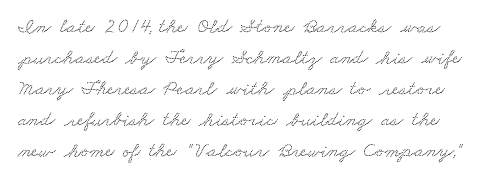
Beneath every word, the page is bare. Leading: standard. The face used here is rendered with its standard letterfit.
